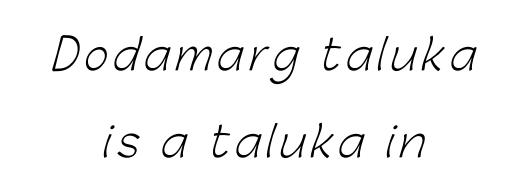
The image shows 42 px light sans-serif type; set centered, loose line spacing (2.07x), not underlined; low stroke contrast and a medium x-height.
